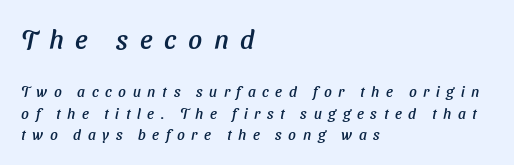
These lines stack with their left ends in a neat column. Vertical spacing — default. Note: larger setting up top, smaller setting below. These lines have a slow, spaced-out rhythm from letter to letter.
